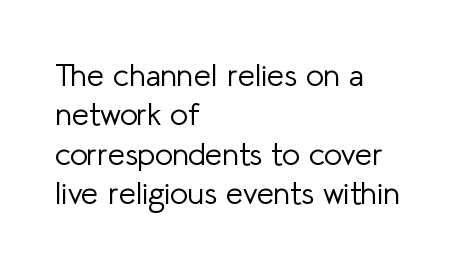
The leading is moderate, giving the passage an even texture. Notice how the passage keeps a crisp vertical edge on the left only. Ascenders rise straight up at ninety degrees. This rendering features lettering with no underline. Does the type have serifs? No, each stem ends abruptly. The letters advance in unequal steps, a hallmark of proportional type.
